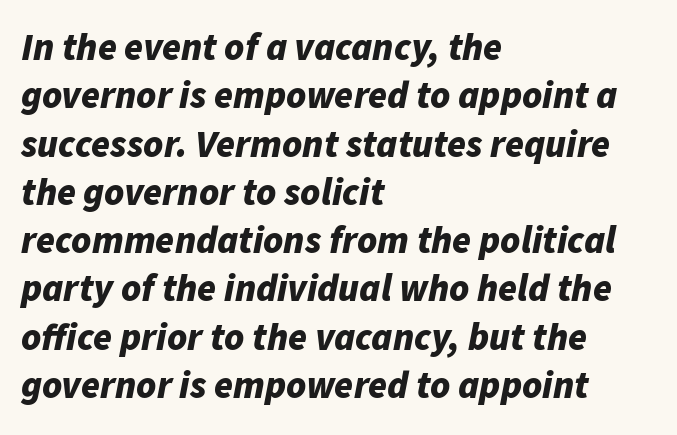
The image shows 38 px bold type, italic (leaning right); set left-aligned, normal line spacing (1.27x), normal letter spacing, not underlined; low stroke contrast and a medium x-height.
